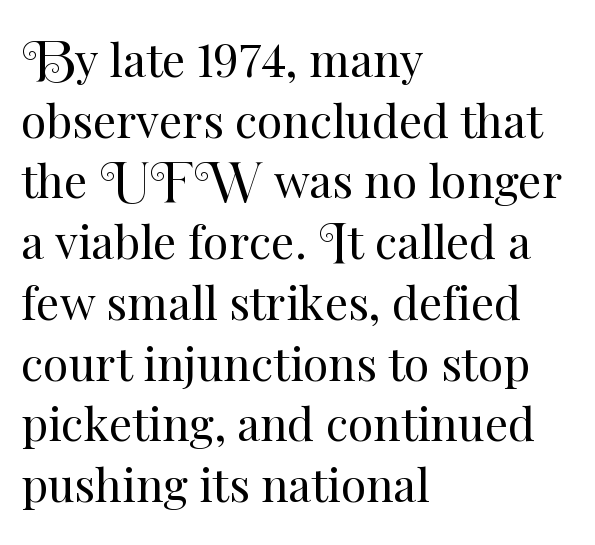
Q: Is the text bold? A: No.
Q: Is the text italic (slanted)? A: No, it is upright.
Q: Is the text underlined? A: No.
Q: How is the paragraph aligned? A: Left-aligned.
Q: Is the spacing between letters normal or unusually wide? A: Normal.
Q: Is the spacing between lines tight, normal or loose? A: Normal.
Q: Width (condensed, normal, or wide)? A: Normal.
Q: Stroke contrast? A: Medium.
Q: x-height? A: Small.
Q: Monospaced? A: No.
